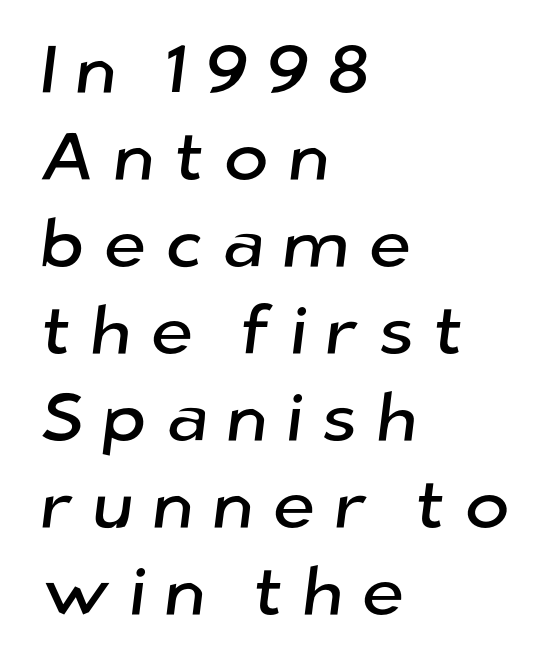
Caption: expanded tracking, letters set apart. Are there feet on the stems? There aren't — it's a sans. Letters rest on an invisible, unmarked baseline. The passage is arranged the way most books set body copy — flush left. These lines sit exactly where default settings would place them. Each letter keeps its own natural width here, so spacing adapts to shape.
